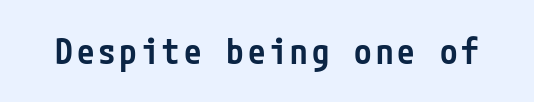
A bare baseline throughout the passage. No feet cap the strokes, marking this as sans-serif type. If you drew a line through each stem, it would be perfectly vertical. Compared with an ordinary text face, these strokes are moderately heavier — a semibold.
